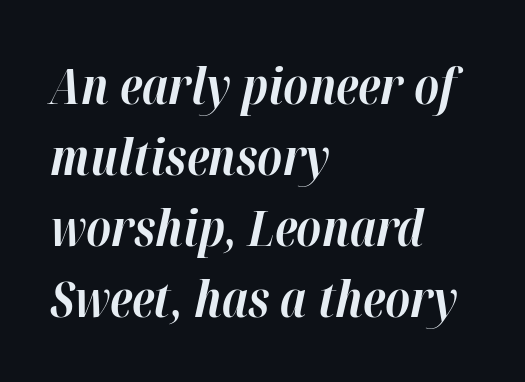
Q: Is the text bold? A: Yes.
Q: Is the text italic (slanted)? A: Yes, it leans right by about 12 degrees.
Q: Is the text underlined? A: No.
Q: How is the paragraph aligned? A: Left-aligned.
Q: Is the spacing between letters normal or unusually wide? A: Normal.
Q: Is the spacing between lines tight, normal or loose? A: Normal.
Q: Width (condensed, normal, or wide)? A: Normal.
Q: Stroke contrast? A: High.
Q: x-height? A: Medium.
Q: Monospaced? A: No.
